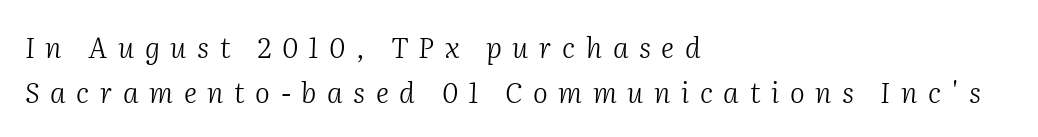
The image shows 28 px light serif type, italic (leaning right); set left-aligned, normal line spacing (1.59x), unusually wide letter spacing (+0.38 em), not underlined; medium stroke contrast and a medium x-height.
